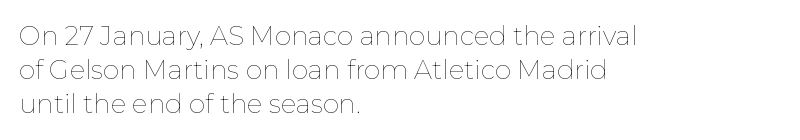
The image shows 26 px text type, upright; set left-aligned, normal line spacing (1.31x), normal letter spacing, not underlined.
